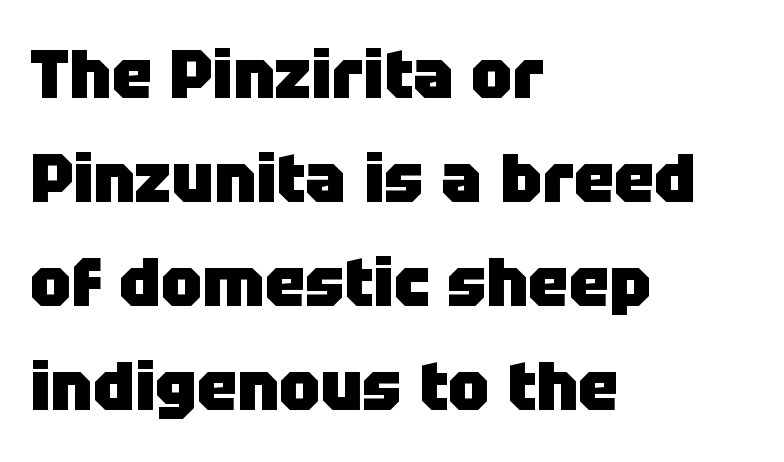
Q: Is the text bold? A: Yes.
Q: Is the text italic (slanted)? A: No, it is upright.
Q: Is the typeface a serif or a sans-serif typeface? A: Sans-serif.
Q: Is the text underlined? A: No.
Q: How is the paragraph aligned? A: Left-aligned.
Q: Is the spacing between letters normal or unusually wide? A: Normal.
Q: Is the spacing between lines tight, normal or loose? A: Normal.
Q: Width (condensed, normal, or wide)? A: Normal.
Q: Stroke contrast? A: Low.
Q: x-height? A: Large.
Q: Monospaced? A: No.
